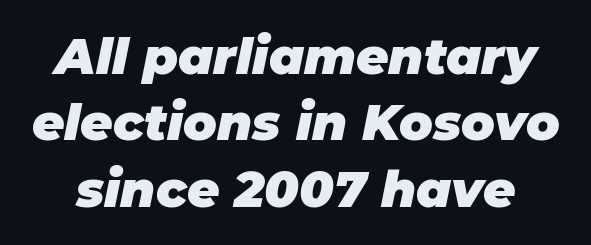
Tracking here is standard; glyphs follow each other at the usual distance. Each glyph is drawn with heavy, bold strokes. Honestly, there is no underline to notice here at all. The rendering uses natural spacing where letterforms have individual widths. Leading matches the norm, producing a regular column.
